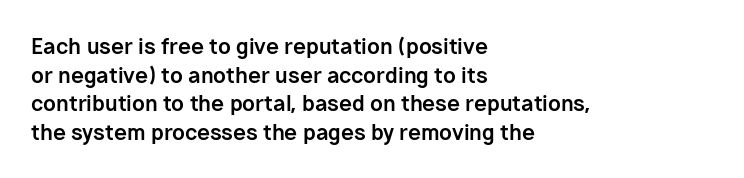
Notice how descenders clear the ascenders below comfortably — that's standard leading. Clear beneath every line of the passage. These lines are set flush left with a ragged right edge. The type sits square on the baseline with zero lean. Each word holds together tightly as a unit, with standard inter-letter gaps.
